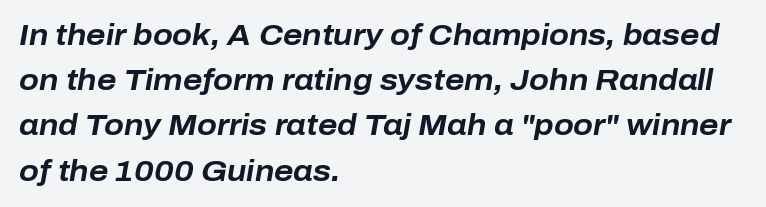
Each line starts at the same left margin while the right side varies. Inter-character spacing is left at the font's built-in metrics. Style check: oblique. The line-height multiplier appears to be the usual default. Underline: absent.
